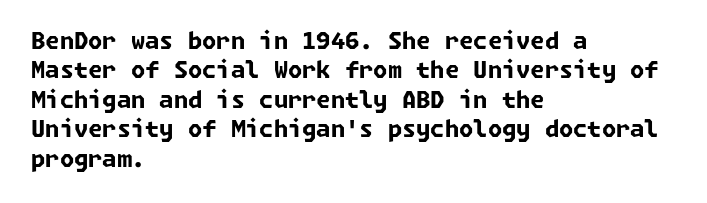
Q: Is the text bold? A: Yes.
Q: Is the text underlined? A: No.
Q: How is the paragraph aligned? A: Left-aligned.
Q: Is the spacing between letters normal or unusually wide? A: Normal.
Q: Is the spacing between lines tight, normal or loose? A: Normal.
